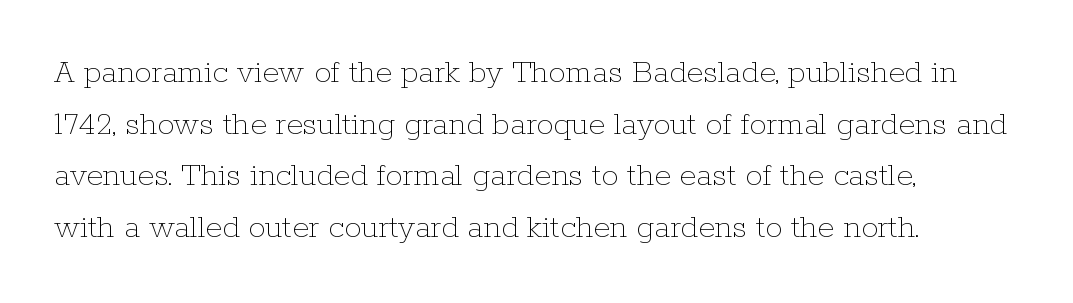
The image shows 34 px thin type, upright; set left-aligned, normal line spacing (1.52x), normal letter spacing, not underlined; low stroke contrast and a medium x-height.
